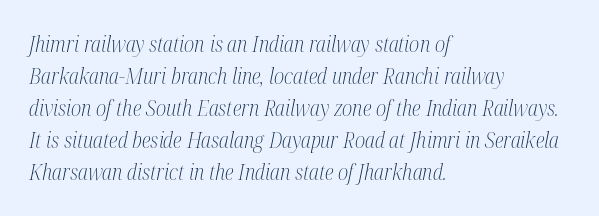
{"italic": "yes", "lean": "right", "slant_degrees": 12, "bold": "no", "underline": "no", "align": "left", "line_spacing": "normal", "line_spacing_ratio": 1.52, "letter_spacing": "normal", "letter_spacing_em": 0.0, "glyph_px": 21}
